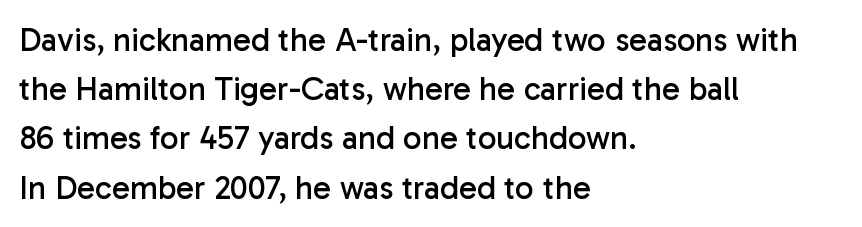
Q: Is the text bold? A: No.
Q: Is the text italic (slanted)? A: No, it is upright.
Q: Is the typeface a serif or a sans-serif typeface? A: Sans-serif.
Q: Is the text underlined? A: No.
Q: How is the paragraph aligned? A: Left-aligned.
Q: Is the spacing between letters normal or unusually wide? A: Normal.
Q: Is the spacing between lines tight, normal or loose? A: Normal.
Q: Width (condensed, normal, or wide)? A: Normal.
Q: Stroke contrast? A: Low.
Q: x-height? A: Medium.
Q: Monospaced? A: No.
